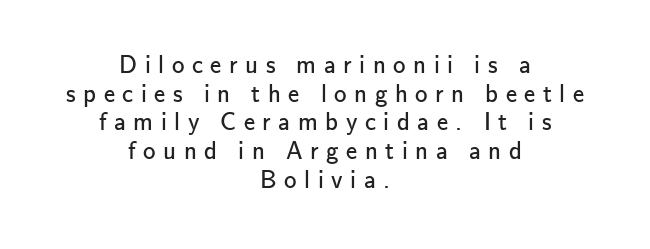
Q: Is the text bold? A: No.
Q: Is the text italic (slanted)? A: No, it is upright.
Q: Is the text underlined? A: No.
Q: How is the paragraph aligned? A: Centered.
Q: Is the spacing between letters normal or unusually wide? A: Unusually wide.
Q: Is the spacing between lines tight, normal or loose? A: Tight.
